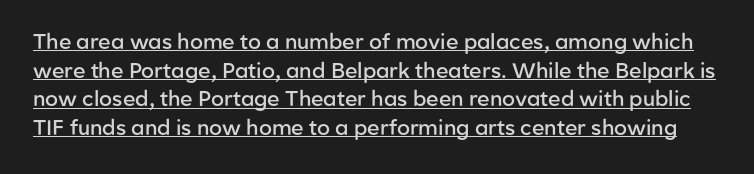
Q: Is the text bold? A: Semi-bold.
Q: Is the text italic (slanted)? A: No, it is upright.
Q: Is the text underlined? A: Yes.
Q: Is the spacing between letters normal or unusually wide? A: Normal.
Q: Is the spacing between lines tight, normal or loose? A: Normal.
